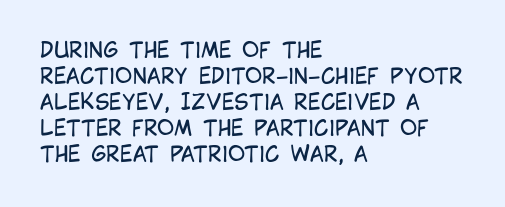
The typography opts for an upright posture over an oblique one. Unmarked baselines from the first word to the last. Students, note that the glyphs here touch the page at normal intervals. Which margin do the lines hug? The left one — the right edge is uneven. The typesetting does not lean heavy: it is not bold.
